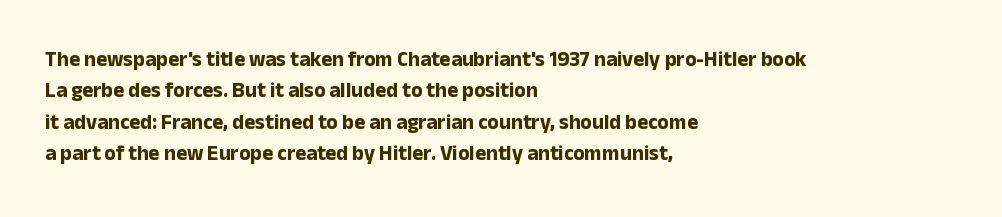
Q: Is the text bold? A: Yes.
Q: Is the text italic (slanted)? A: No, it is upright.
Q: Is the text underlined? A: No.
Q: How is the paragraph aligned? A: Left-aligned.
Q: Is the spacing between letters normal or unusually wide? A: Normal.
Q: Is the spacing between lines tight, normal or loose? A: Normal.
